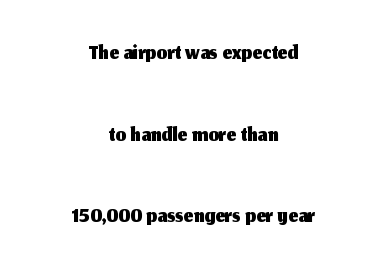
The image shows 34 px sans-serif type, upright; set centered, loose line spacing (2.4x), normal letter spacing, not underlined; medium stroke contrast and a medium x-height.
